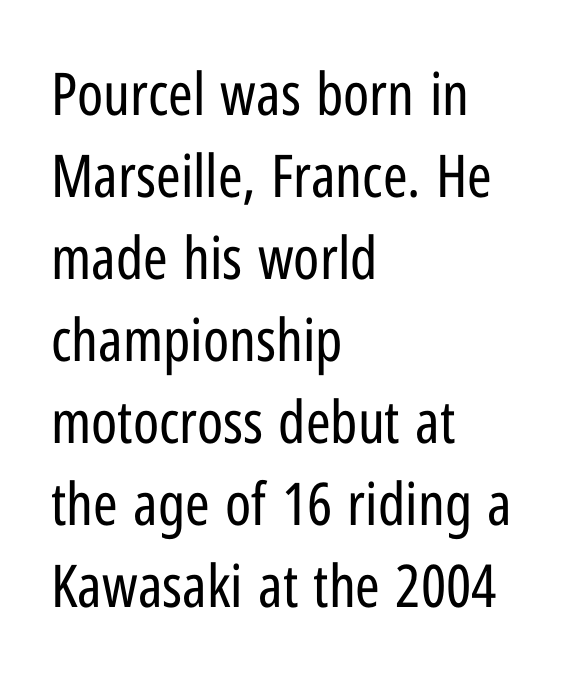
{"serif": "no", "italic": "no", "bold": "no", "weight": "regular", "width": "condensed", "stroke_contrast": "low", "x_height": "medium", "monospaced": "no", "underline": "no", "align": "left", "line_spacing": "normal", "line_spacing_ratio": 1.39, "letter_spacing": "normal", "letter_spacing_em": 0.0, "glyph_px": 59}
